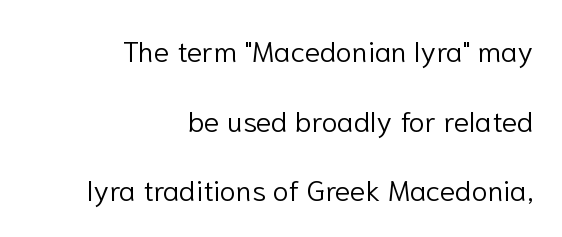
The line texture is even and compact thanks to regular tracking. You can tell from the bare stems that sans-serif type was used. A flush-right, rag-left setting is used for this passage. This is not heavy type; no bold has been used. Looks like regular typesetting: each glyph gets only the width it needs.
